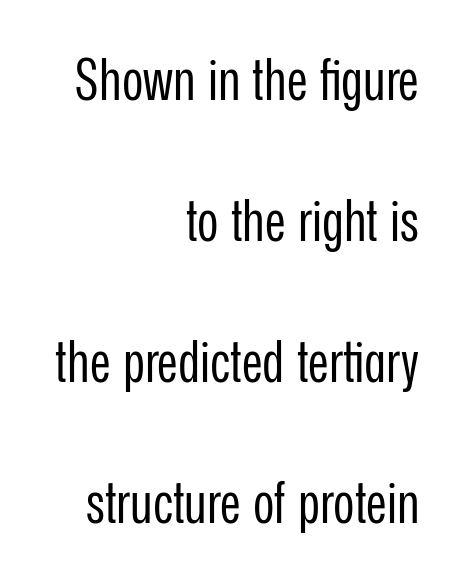
Q: Is the text bold? A: No.
Q: Is the text italic (slanted)? A: No, it is upright.
Q: Is the typeface a serif or a sans-serif typeface? A: Sans-serif.
Q: Is the text underlined? A: No.
Q: How is the paragraph aligned? A: Right-aligned.
Q: Is the spacing between letters normal or unusually wide? A: Normal.
Q: Is the spacing between lines tight, normal or loose? A: Loose.
Q: Width (condensed, normal, or wide)? A: Condensed.
Q: Stroke contrast? A: Low.
Q: x-height? A: Medium.
Q: Monospaced? A: No.
